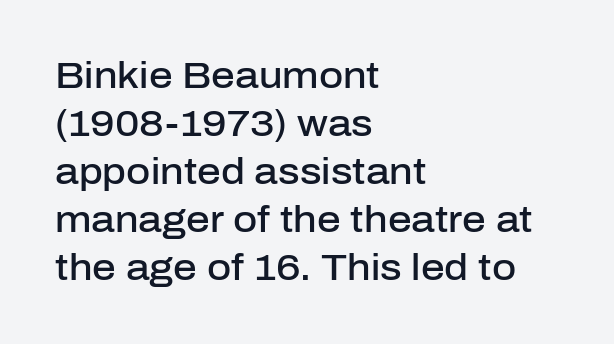
The image shows 37 px semibold sans-serif type, upright; set left-aligned, normal line spacing (1.3x), normal letter spacing, not underlined; low stroke contrast and a medium x-height.
